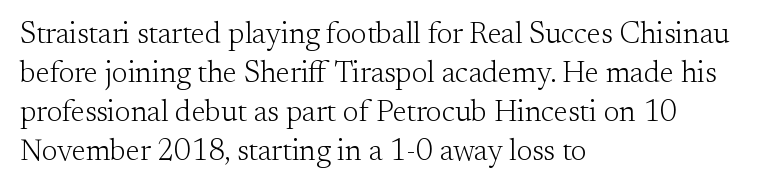
The image shows 30 px light serif type, upright; set left-aligned, normal line spacing (1.3x), normal letter spacing, not underlined; medium stroke contrast and a small x-height.
